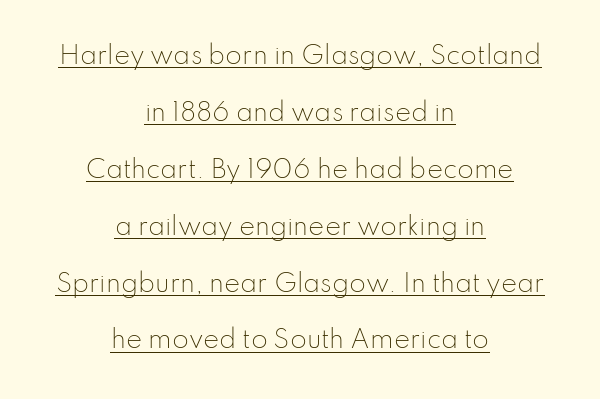
{"italic": "no", "bold": "no", "underline": "yes", "align": "center", "line_spacing": "loose", "line_spacing_ratio": 2.37, "letter_spacing": "normal", "letter_spacing_em": 0.0, "glyph_px": 24}
